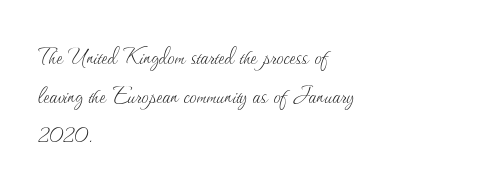
Q: Is the text bold? A: No.
Q: Is the text italic (slanted)? A: Yes.
Q: Is the text underlined? A: No.
Q: How is the paragraph aligned? A: Left-aligned.
Q: Is the spacing between letters normal or unusually wide? A: Normal.
Q: Is the spacing between lines tight, normal or loose? A: Normal.
Q: Width (condensed, normal, or wide)? A: Normal.
Q: Stroke contrast? A: Medium.
Q: x-height? A: Small.
Q: Monospaced? A: No.
